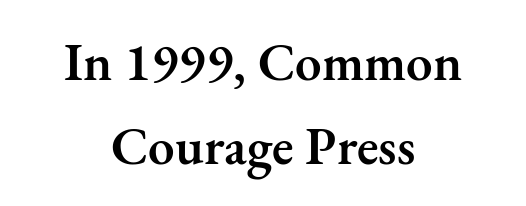
{"serif": "yes", "italic": "no", "bold": "semi", "weight": "semibold", "width": "normal", "stroke_contrast": "medium", "x_height": "small", "monospaced": "no", "underline": "no", "align": "center", "line_spacing": "normal", "line_spacing_ratio": 1.58, "letter_spacing": "normal", "letter_spacing_em": 0.0, "glyph_px": 53}
